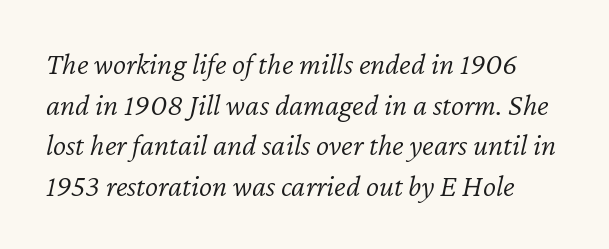
It's the slanting kind of type. Heft: none added — not bold. The face used here is proportionally spaced, like ordinary book or web type. The gaps between neighbouring characters are ordinary and unremarkable. Type without underlining. Is there much room between lines? A standard amount, neither cramped nor airy.
